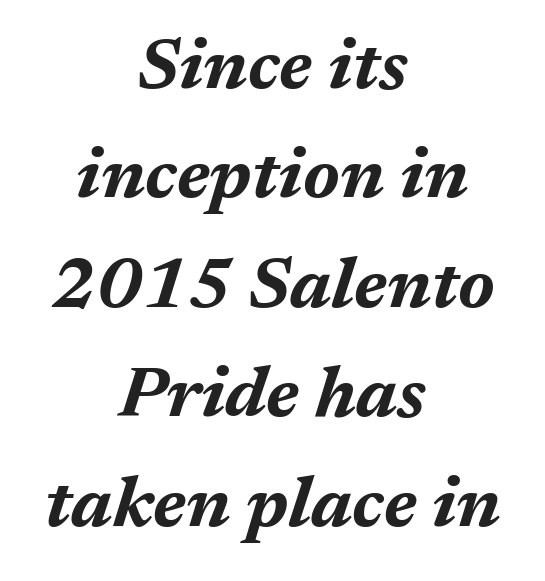
The image shows 72 px bold type, italic (leaning right); set centered, normal line spacing (1.52x), normal letter spacing, not underlined; medium stroke contrast and a medium x-height.
